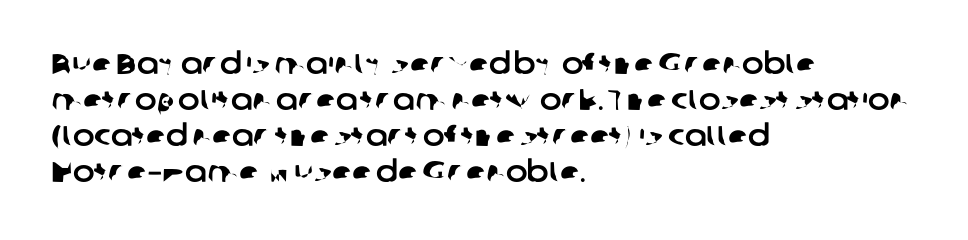
{"serif": "no", "width": "normal", "stroke_contrast": "low", "x_height": "medium", "monospaced": "no", "underline": "no", "align": "left", "line_spacing_ratio": 1.24, "letter_spacing": "normal", "letter_spacing_em": 0.0, "glyph_px": 29}
